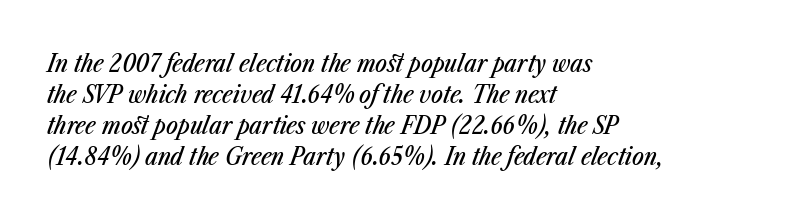
The image shows 25 px text type, italic (leaning right); set left-aligned, line spacing 1.24x, normal letter spacing, not underlined.
